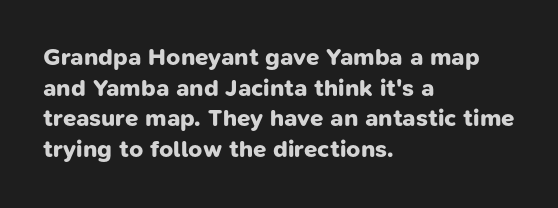
The image shows 24 px bold type; set left-aligned, normal line spacing (1.28x), normal letter spacing, not underlined.
